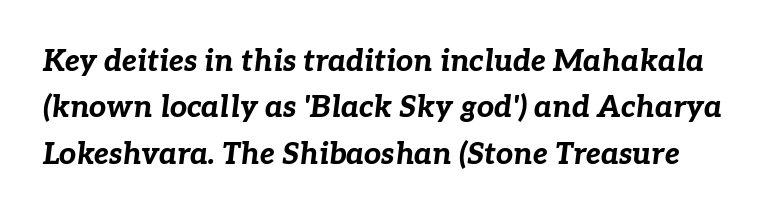
Q: Is the text bold? A: Yes.
Q: Is the text italic (slanted)? A: Yes, it leans right by about 7 degrees.
Q: Is the text underlined? A: No.
Q: Is the spacing between letters normal or unusually wide? A: Normal.
Q: Is the spacing between lines tight, normal or loose? A: Normal.
Q: Width (condensed, normal, or wide)? A: Normal.
Q: Stroke contrast? A: Low.
Q: x-height? A: Medium.
Q: Monospaced? A: No.
